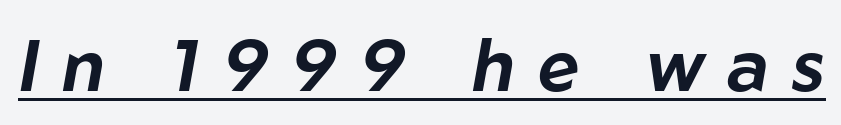
Underlining? Definitely there. Letter spacing: wide. You could not count columns in this text — the font is proportionally spaced. An italicized treatment has been applied to the whole sample.
